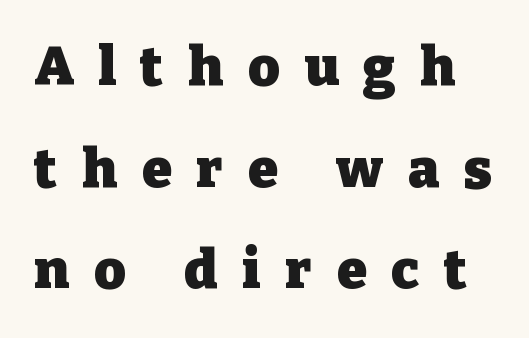
The image shows 54 px heavy serif type, upright; set line spacing 1.88x, unusually wide letter spacing (+0.46 em), not underlined; low stroke contrast and a medium x-height.
